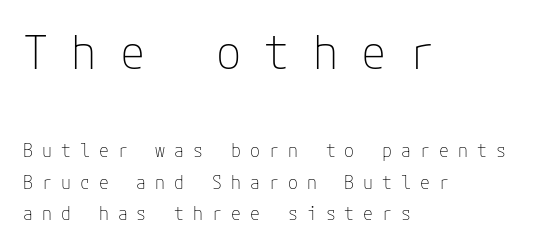
Top chunk: large. Bottom chunk: small. Is this a sans? Yes — the strokes have no serifs. The letterforms sit at book weight or below. The area under the type is left untouched. Every row of glyphs begins at an identical x-position on the left. The horizontal fit of the characters is loose and conspicuously gappy.
